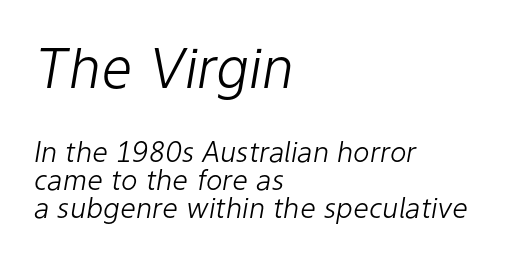
{"italic": "yes", "lean": "right", "slant_degrees": 9, "bold": "no", "weight": "light", "width": "normal", "stroke_contrast": "low", "x_height": "medium", "monospaced": "no", "underline": "no", "align": "left", "line_spacing": "tight", "line_spacing_ratio": 1.01, "letter_spacing": "normal", "letter_spacing_em": 0.0, "larger_block": "first", "size_ratio": 1.96, "glyph_px": 55}
